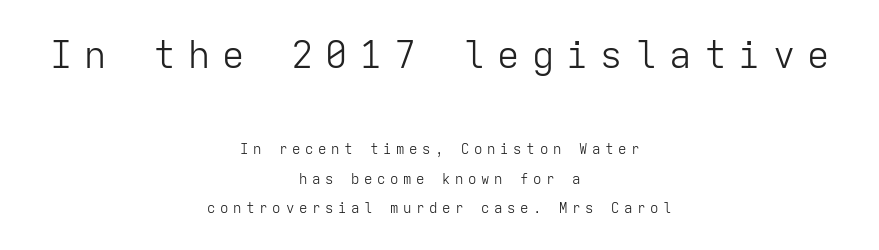
Note the uniform advance width — an 'i' takes as much space as an 'm'. These lines are centered, leaving both edges ragged. The characters display no serif detailing; their extremities are plain. Leading is clearly above the norm, producing a sparse column. Clear beneath every line of the passage. The rendering inserts visible extra space after every character.
